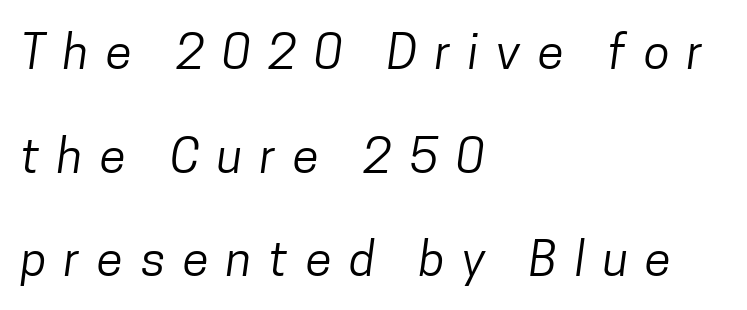
Q: Is the text bold? A: No.
Q: Is the typeface a serif or a sans-serif typeface? A: Sans-serif.
Q: Is the text underlined? A: No.
Q: How is the paragraph aligned? A: Left-aligned.
Q: Is the spacing between letters normal or unusually wide? A: Unusually wide.
Q: Is the spacing between lines tight, normal or loose? A: Loose.
Q: Width (condensed, normal, or wide)? A: Condensed.
Q: Stroke contrast? A: Low.
Q: x-height? A: Medium.
Q: Monospaced? A: No.
